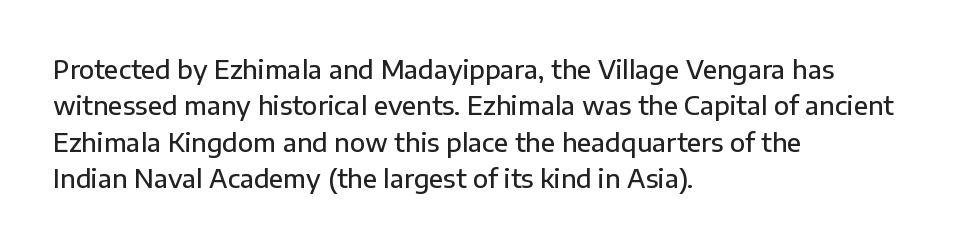
Q: Is the text bold? A: Semi-bold.
Q: Is the text italic (slanted)? A: No, it is upright.
Q: Is the text underlined? A: No.
Q: How is the paragraph aligned? A: Left-aligned.
Q: Is the spacing between letters normal or unusually wide? A: Normal.
Q: Is the spacing between lines tight, normal or loose? A: Normal.
